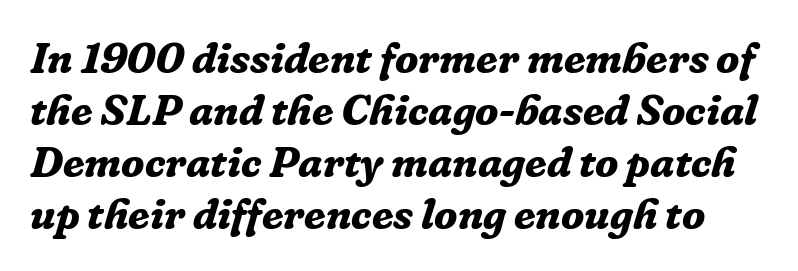
The image shows 43 px bold serif type, italic (leaning right); set line spacing 1.21x, normal letter spacing, not underlined; low stroke contrast and a medium x-height.
